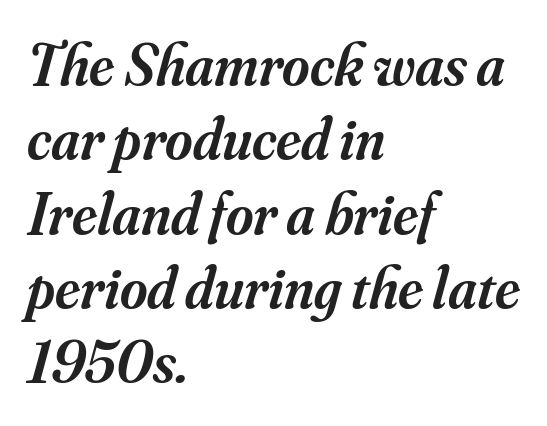
The rendering uses natural spacing where letterforms have individual widths. Is the type bold? Partly — it's a semibold, heavier than regular but not fully bold. The rendering keeps characters at their native spacing. Is there much room between lines? A standard amount, neither cramped nor airy. The passage shown is not underscored anywhere.
